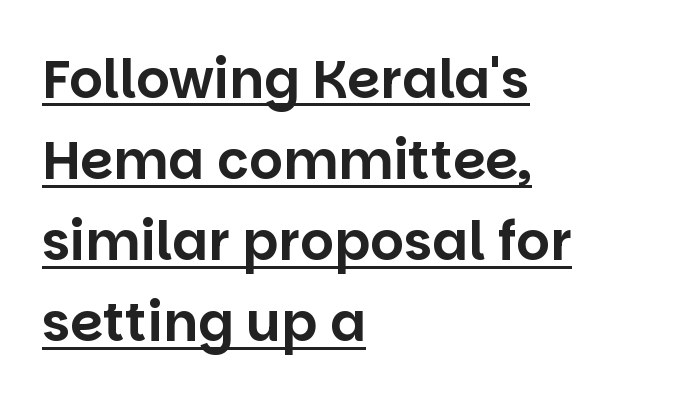
Q: Is the text italic (slanted)? A: No, it is upright.
Q: Is the typeface a serif or a sans-serif typeface? A: Sans-serif.
Q: Is the text underlined? A: Yes.
Q: How is the paragraph aligned? A: Left-aligned.
Q: Is the spacing between letters normal or unusually wide? A: Normal.
Q: Is the spacing between lines tight, normal or loose? A: Normal.
Q: Width (condensed, normal, or wide)? A: Normal.
Q: Stroke contrast? A: Low.
Q: x-height? A: Large.
Q: Monospaced? A: No.
